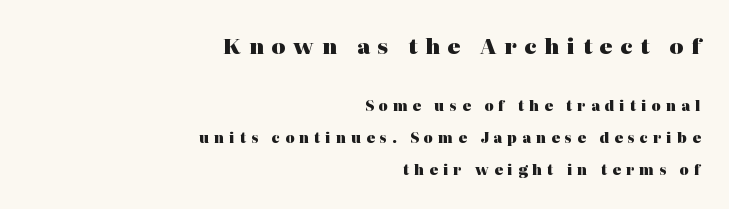
Q: Is the text bold? A: Yes.
Q: Is the text italic (slanted)? A: No, it is upright.
Q: Is the text underlined? A: No.
Q: How is the paragraph aligned? A: Right-aligned.
Q: Is the spacing between letters normal or unusually wide? A: Unusually wide.
Q: Is the spacing between lines tight, normal or loose? A: Loose.
Q: Which block of text is set in a larger size, the first (top) or the second (bottom)? A: The first (top) one.
